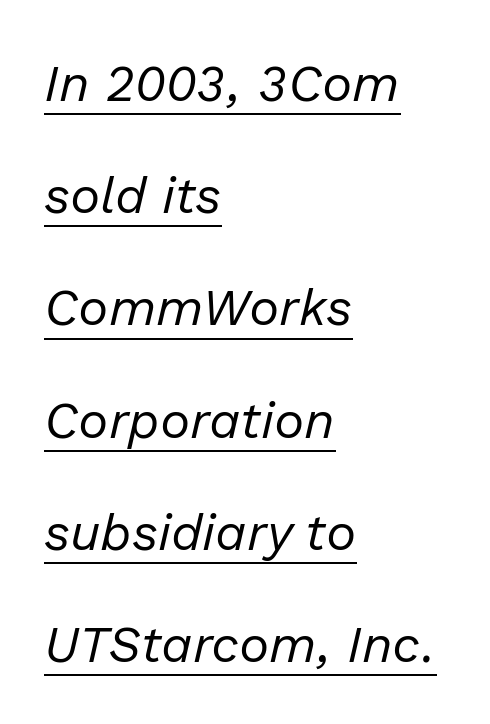
{"italic": "yes", "lean": "right", "slant_degrees": 13, "bold": "no", "weight": "regular", "width": "normal", "stroke_contrast": "low", "x_height": "medium", "monospaced": "no", "underline": "yes", "align": "left", "line_spacing": "loose", "line_spacing_ratio": 2.2, "letter_spacing": "normal", "letter_spacing_em": 0.0, "glyph_px": 51}
